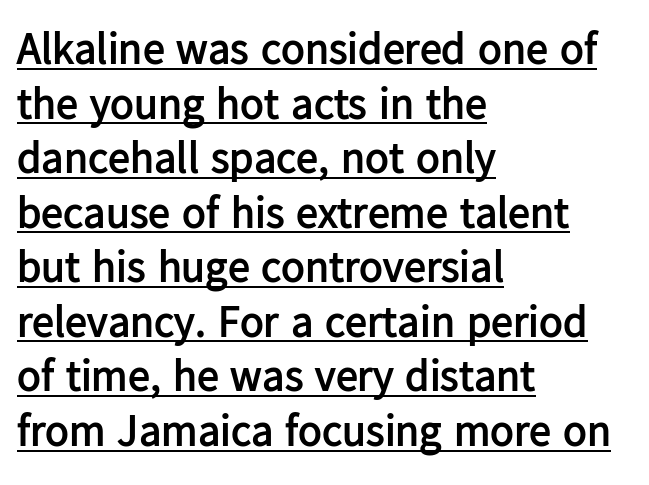
{"serif": "no", "italic": "no", "bold": "yes", "weight": "semibold", "width": "normal", "stroke_contrast": "low", "x_height": "medium", "monospaced": "no", "underline": "yes", "align": "left", "line_spacing_ratio": 1.24, "letter_spacing": "normal", "letter_spacing_em": 0.0, "glyph_px": 44}
